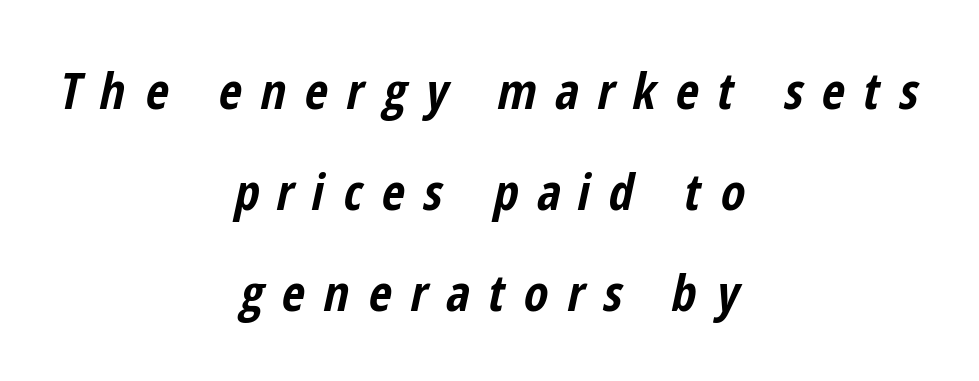
The image shows 50 px bold, condensed type, italic (leaning right); set centered, loose line spacing (2.02x), unusually wide letter spacing (+0.38 em), not underlined; low stroke contrast and a medium x-height.
